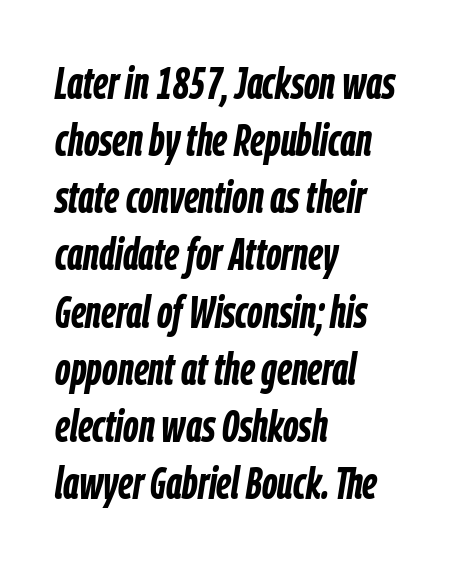
Q: Is the text bold? A: Yes.
Q: Is the text italic (slanted)? A: Yes, it leans right by about 9 degrees.
Q: Is the text underlined? A: No.
Q: How is the paragraph aligned? A: Left-aligned.
Q: Is the spacing between letters normal or unusually wide? A: Normal.
Q: Is the spacing between lines tight, normal or loose? A: Normal.
Q: Width (condensed, normal, or wide)? A: Condensed.
Q: Stroke contrast? A: Low.
Q: x-height? A: Medium.
Q: Monospaced? A: No.
